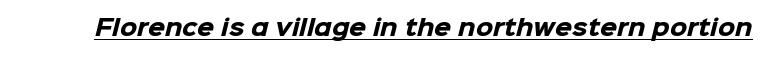
{"bold": "yes", "underline": "yes", "letter_spacing": "normal", "letter_spacing_em": 0.0, "glyph_px": 22}
